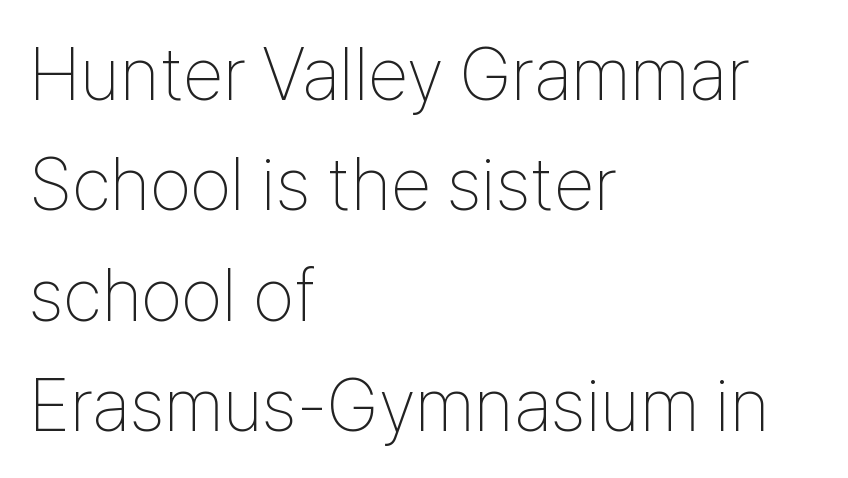
The image shows 74 px thin, condensed sans-serif type, upright; set left-aligned, normal line spacing (1.49x), normal letter spacing, not underlined; low stroke contrast and a medium x-height.
